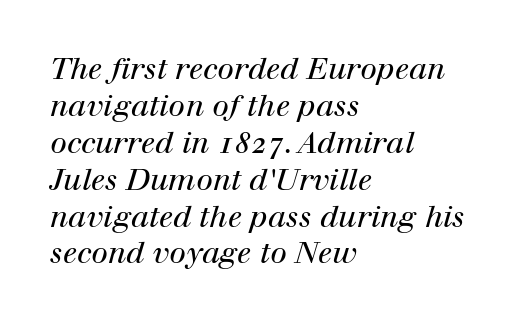
Varying glyph widths throughout — classic text-font behaviour. Looking at the ascenders, they clearly lean. There is no visible air inserted between adjacent glyphs. Every row of glyphs begins at an identical x-position on the left.
